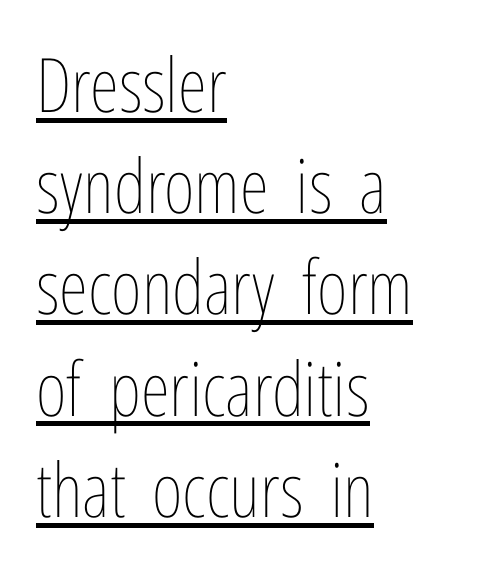
Q: Is the text bold? A: No.
Q: Is the text italic (slanted)? A: No, it is upright.
Q: Is the text underlined? A: Yes.
Q: How is the paragraph aligned? A: Left-aligned.
Q: Is the spacing between letters normal or unusually wide? A: Normal.
Q: Is the spacing between lines tight, normal or loose? A: Normal.
Q: Width (condensed, normal, or wide)? A: Condensed.
Q: Stroke contrast? A: Low.
Q: x-height? A: Medium.
Q: Monospaced? A: No.
